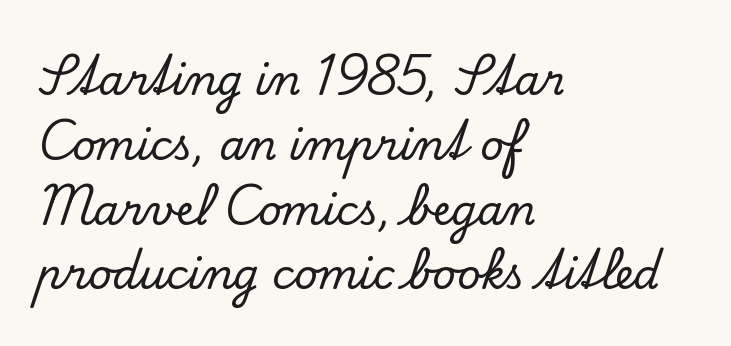
Q: Is the text italic (slanted)? A: Yes.
Q: Is the typeface a serif or a sans-serif typeface? A: Serif.
Q: Is the text underlined? A: No.
Q: How is the paragraph aligned? A: Left-aligned.
Q: Is the spacing between letters normal or unusually wide? A: Normal.
Q: Is the spacing between lines tight, normal or loose? A: Normal.
Q: Width (condensed, normal, or wide)? A: Normal.
Q: Stroke contrast? A: Low.
Q: x-height? A: Small.
Q: Monospaced? A: No.
